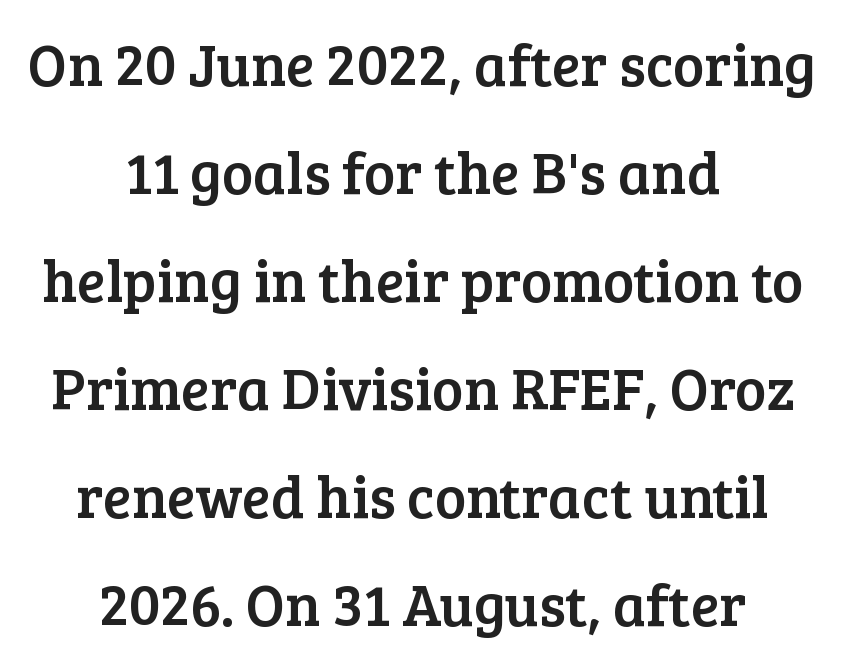
{"serif": "yes", "italic": "no", "width": "normal", "stroke_contrast": "low", "x_height": "medium", "monospaced": "no", "underline": "no", "align": "center", "line_spacing_ratio": 1.83, "letter_spacing": "normal", "letter_spacing_em": 0.0, "glyph_px": 59}
